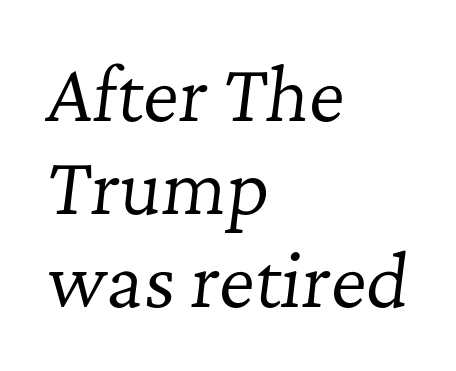
Q: Is the text bold? A: No.
Q: Is the text italic (slanted)? A: Yes, it leans right by about 7 degrees.
Q: Is the typeface a serif or a sans-serif typeface? A: Serif.
Q: Is the text underlined? A: No.
Q: How is the paragraph aligned? A: Left-aligned.
Q: Is the spacing between letters normal or unusually wide? A: Normal.
Q: Is the spacing between lines tight, normal or loose? A: Normal.
Q: Width (condensed, normal, or wide)? A: Normal.
Q: Stroke contrast? A: Low.
Q: x-height? A: Medium.
Q: Monospaced? A: No.
